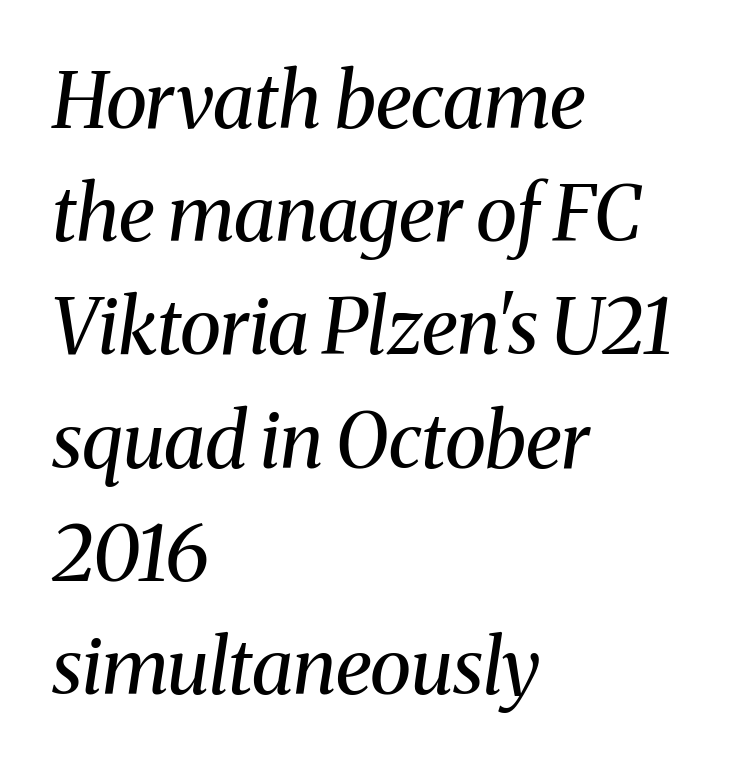
Q: Is the text bold? A: No.
Q: Is the text italic (slanted)? A: Yes, it leans right by about 8 degrees.
Q: Is the typeface a serif or a sans-serif typeface? A: Serif.
Q: Is the text underlined? A: No.
Q: How is the paragraph aligned? A: Left-aligned.
Q: Is the spacing between letters normal or unusually wide? A: Normal.
Q: Is the spacing between lines tight, normal or loose? A: Normal.
Q: Width (condensed, normal, or wide)? A: Normal.
Q: Stroke contrast? A: Medium.
Q: x-height? A: Medium.
Q: Monospaced? A: No.
